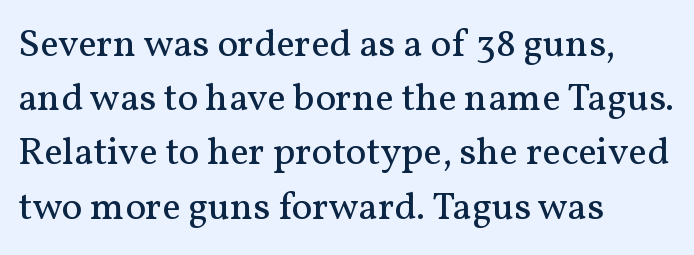
{"serif": "yes", "italic": "no", "bold": "no", "weight": "regular", "width": "normal", "stroke_contrast": "medium", "x_height": "medium", "monospaced": "no", "underline": "no", "align": "left", "line_spacing": "normal", "line_spacing_ratio": 1.39, "letter_spacing": "normal", "letter_spacing_em": 0.0, "glyph_px": 39}
